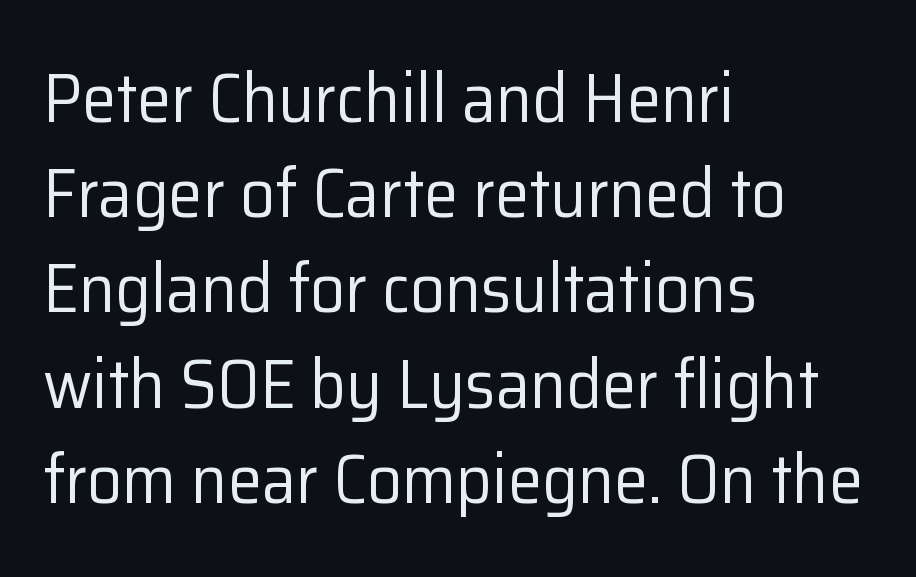
Q: Is the text bold? A: No.
Q: Is the text italic (slanted)? A: No, it is upright.
Q: Is the typeface a serif or a sans-serif typeface? A: Sans-serif.
Q: Is the text underlined? A: No.
Q: How is the paragraph aligned? A: Left-aligned.
Q: Is the spacing between letters normal or unusually wide? A: Normal.
Q: Is the spacing between lines tight, normal or loose? A: Normal.
Q: Width (condensed, normal, or wide)? A: Normal.
Q: Stroke contrast? A: Low.
Q: x-height? A: Medium.
Q: Monospaced? A: No.
